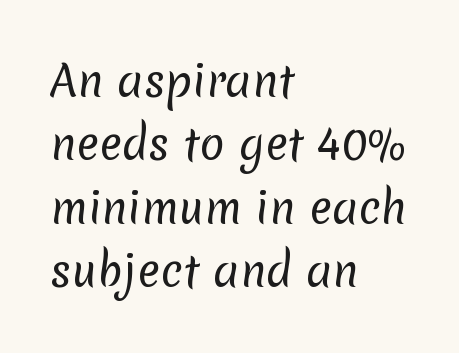
Q: Is the text bold? A: No.
Q: Is the typeface a serif or a sans-serif typeface? A: Sans-serif.
Q: Is the text underlined? A: No.
Q: How is the paragraph aligned? A: Left-aligned.
Q: Is the spacing between letters normal or unusually wide? A: Normal.
Q: Is the spacing between lines tight, normal or loose? A: Normal.
Q: Width (condensed, normal, or wide)? A: Normal.
Q: Stroke contrast? A: Low.
Q: x-height? A: Medium.
Q: Monospaced? A: No.
